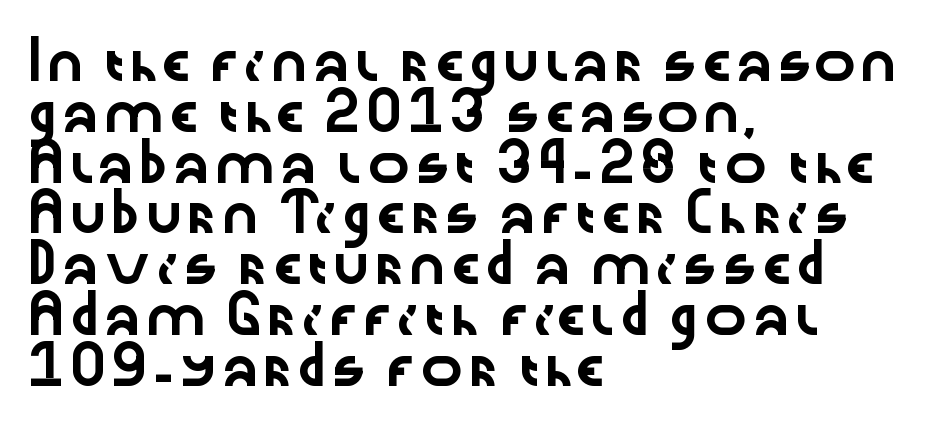
{"serif": "no", "italic": "no", "width": "wide", "stroke_contrast": "low", "x_height": "medium", "monospaced": "no", "underline": "no", "align": "left", "line_spacing": "normal", "line_spacing_ratio": 1.41, "letter_spacing": "normal", "letter_spacing_em": 0.0, "glyph_px": 36}
